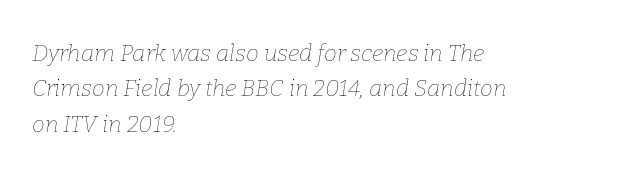
Caption: face not bold, strokes unweighted. Is the block centered? No — it sits flush against the left margin. Does the leading feel generous? No, just average. No extra tracking has been applied to these lines. The glyphs are unaccompanied by any horizontal stroke below them.
